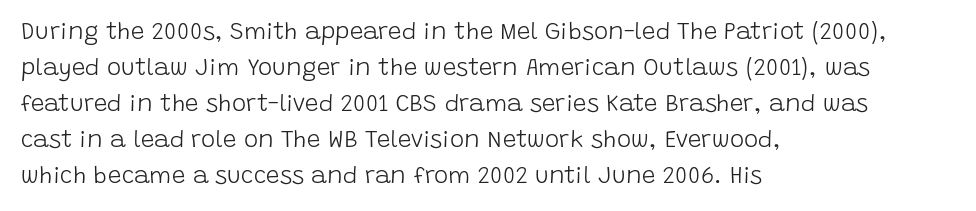
There is no visible air inserted between adjacent glyphs. The rendering anchors every line to the left-hand side. Counters stay open thanks to moderate or lighter strokes. Is there much room between lines? A standard amount, neither cramped nor airy. Type without underlining.
